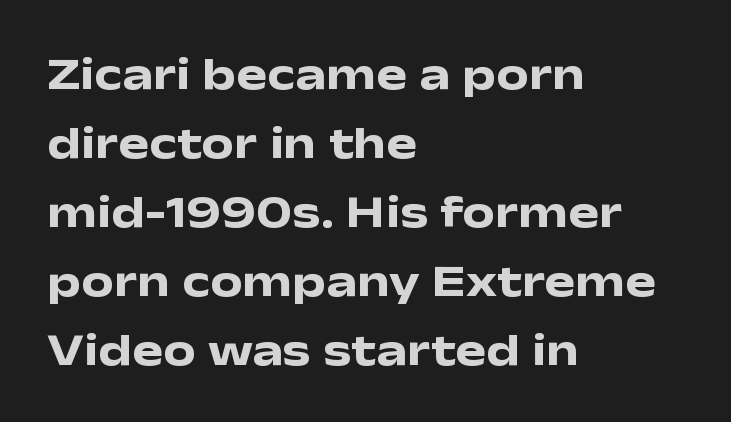
The type is set solid horizontally, with unmodified tracking. The lettering stays uniformly vertical, giving the passage a roman look. The foot of each line stays bare and open. Is this a fixed-width face? No — the glyphs have proportional, varying widths.
